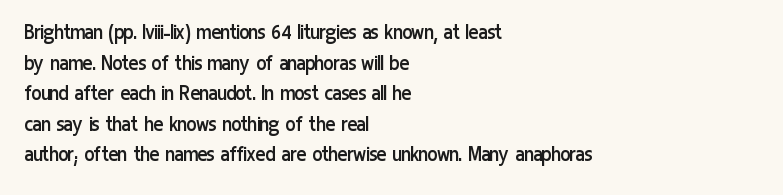
The image shows 23 px text type, upright; set left-aligned, normal line spacing (1.33x), normal letter spacing, not underlined.
